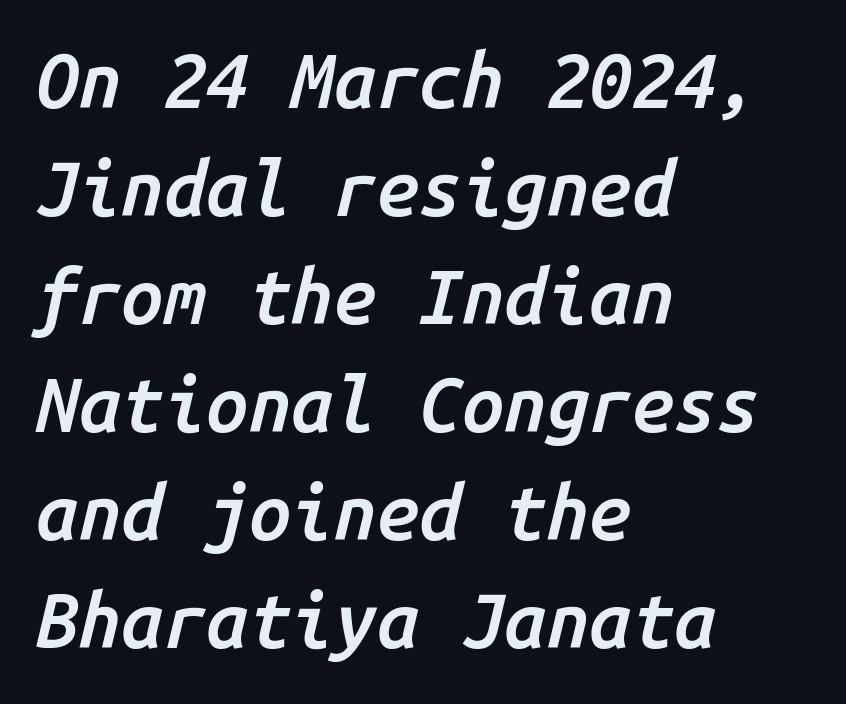
Monospaced: the letters line up in strict vertical columns. Would a proofreader flag this as italicized? Yes. Does the copy run flush right? No — it runs flush left. Anything drawn beneath the words? Only blank space.
